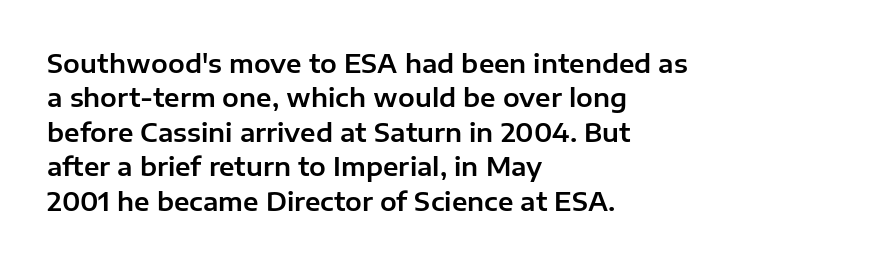
{"italic": "no", "underline": "no", "align": "left", "line_spacing": "normal", "line_spacing_ratio": 1.38, "letter_spacing": "normal", "letter_spacing_em": 0.0, "glyph_px": 25}
